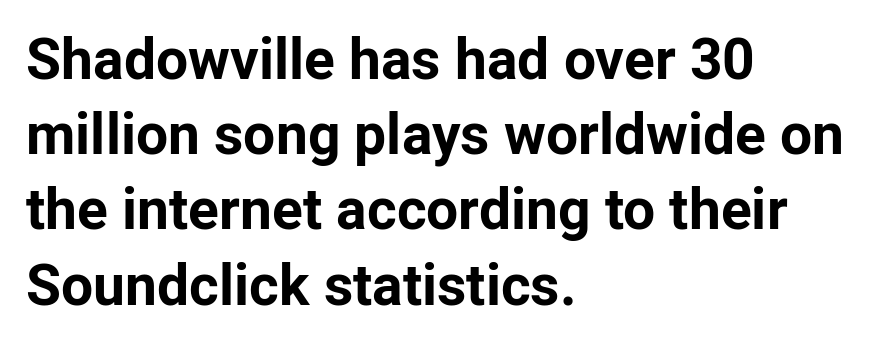
{"serif": "no", "italic": "no", "bold": "yes", "weight": "bold", "width": "normal", "stroke_contrast": "low", "x_height": "medium", "monospaced": "no", "underline": "no", "align": "left", "line_spacing": "normal", "line_spacing_ratio": 1.32, "letter_spacing": "normal", "letter_spacing_em": 0.0, "glyph_px": 57}
